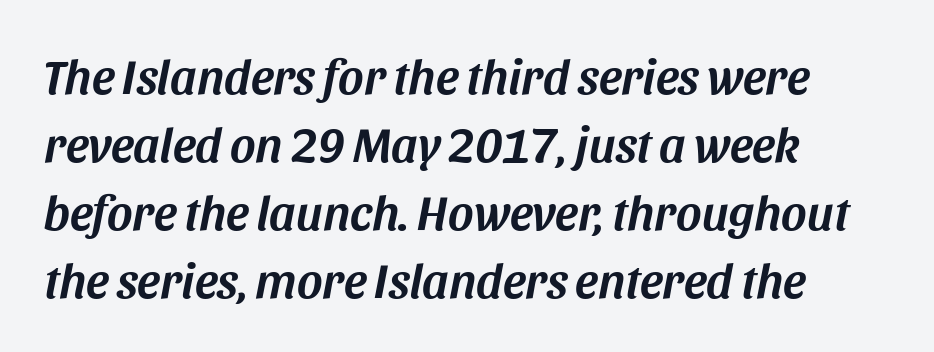
Descenders hang freely into open space. A typesetter would call this leading conventional body-copy spacing. Compared with a centered layout, this one pins lines to the left instead. The lettering tilts uniformly, giving the passage an italic look. There is no visible air inserted between adjacent glyphs.
